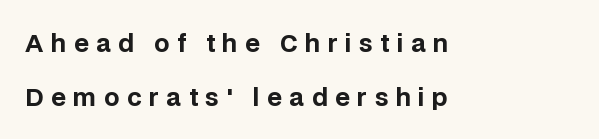
Q: Is the text bold? A: Yes.
Q: Is the text italic (slanted)? A: No, it is upright.
Q: Is the text underlined? A: No.
Q: How is the paragraph aligned? A: Left-aligned.
Q: Is the spacing between letters normal or unusually wide? A: Unusually wide.
Q: Is the spacing between lines tight, normal or loose? A: Loose.
